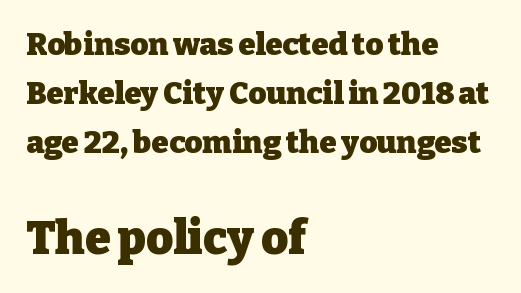
Tracking value appears to be zero — textbook default spacing. Interline gaps are of average width in this sample. Is there any slant? The stems are plumb. The foot of each line stays bare and open.
